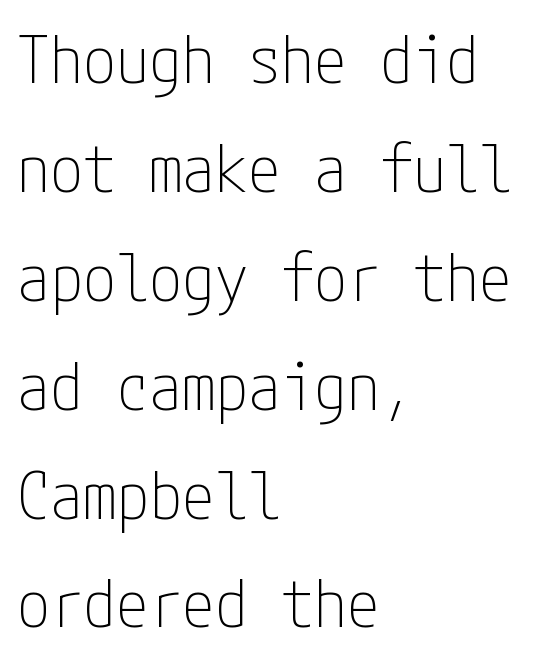
Q: Is the text bold? A: No.
Q: Is the text italic (slanted)? A: No, it is upright.
Q: Is the typeface a serif or a sans-serif typeface? A: Sans-serif.
Q: Is the text underlined? A: No.
Q: How is the paragraph aligned? A: Left-aligned.
Q: Is the spacing between letters normal or unusually wide? A: Normal.
Q: Is the spacing between lines tight, normal or loose? A: Normal.
Q: Width (condensed, normal, or wide)? A: Condensed.
Q: Stroke contrast? A: Low.
Q: x-height? A: Medium.
